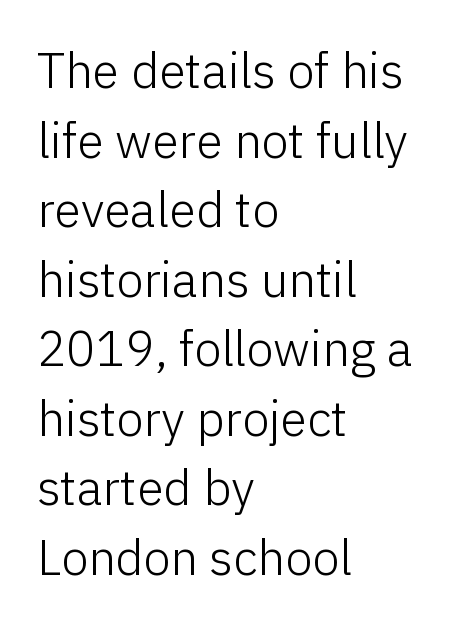
The image shows 49 px light sans-serif type, upright; set left-aligned, normal line spacing (1.42x), normal letter spacing, not underlined; low stroke contrast and a medium x-height.
